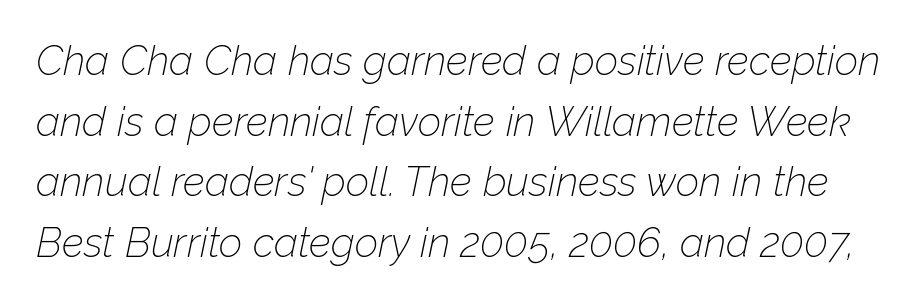
{"italic": "yes", "lean": "right", "slant_degrees": 12, "bold": "no", "weight": "thin", "width": "normal", "stroke_contrast": "low", "x_height": "medium", "monospaced": "no", "underline": "no", "line_spacing": "normal", "line_spacing_ratio": 1.48, "letter_spacing": "normal", "letter_spacing_em": 0.0, "glyph_px": 41}
